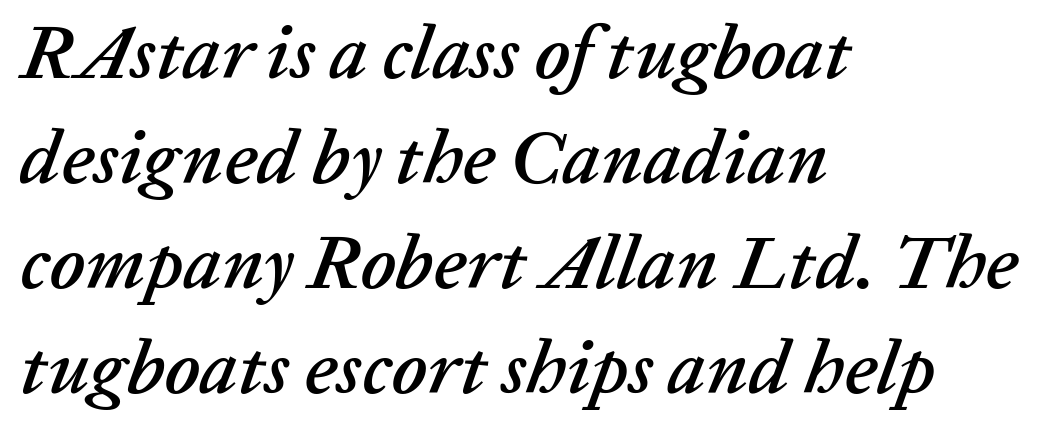
{"italic": "yes", "lean": "right", "slant_degrees": 20, "width": "normal", "stroke_contrast": "low", "x_height": "medium", "monospaced": "no", "underline": "no", "align": "left", "line_spacing": "normal", "line_spacing_ratio": 1.38, "letter_spacing": "normal", "letter_spacing_em": 0.0, "glyph_px": 76}
